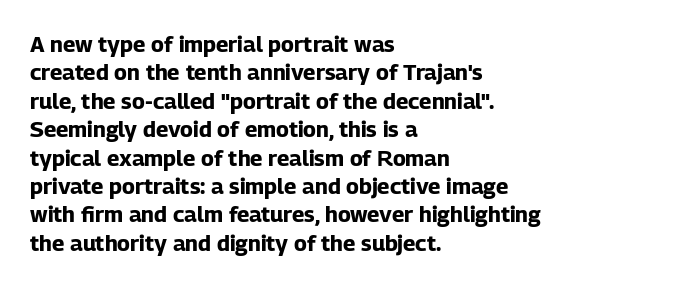
The image shows 22 px bold type, upright; set left-aligned, normal line spacing (1.29x), normal letter spacing, not underlined.
